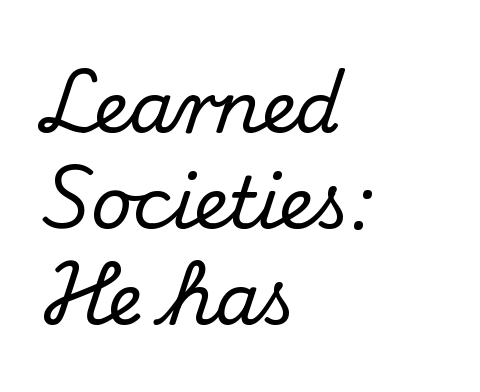
{"serif": "yes", "width": "normal", "stroke_contrast": "medium", "x_height": "small", "monospaced": "no", "underline": "no", "align": "left", "line_spacing": "normal", "line_spacing_ratio": 1.35, "letter_spacing": "normal", "letter_spacing_em": 0.0, "glyph_px": 71}
